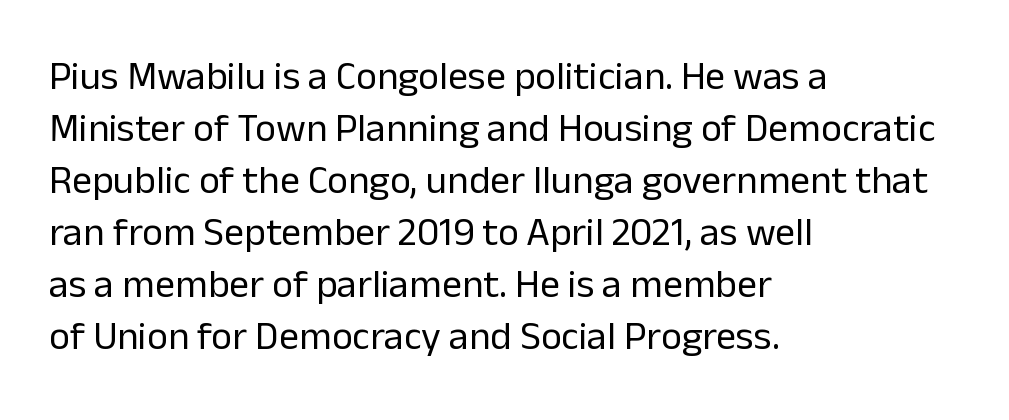
Q: Is the text bold? A: No.
Q: Is the text italic (slanted)? A: No, it is upright.
Q: Is the typeface a serif or a sans-serif typeface? A: Sans-serif.
Q: Is the text underlined? A: No.
Q: How is the paragraph aligned? A: Left-aligned.
Q: Is the spacing between letters normal or unusually wide? A: Normal.
Q: Is the spacing between lines tight, normal or loose? A: Normal.
Q: Width (condensed, normal, or wide)? A: Normal.
Q: Stroke contrast? A: Low.
Q: x-height? A: Medium.
Q: Monospaced? A: No.
